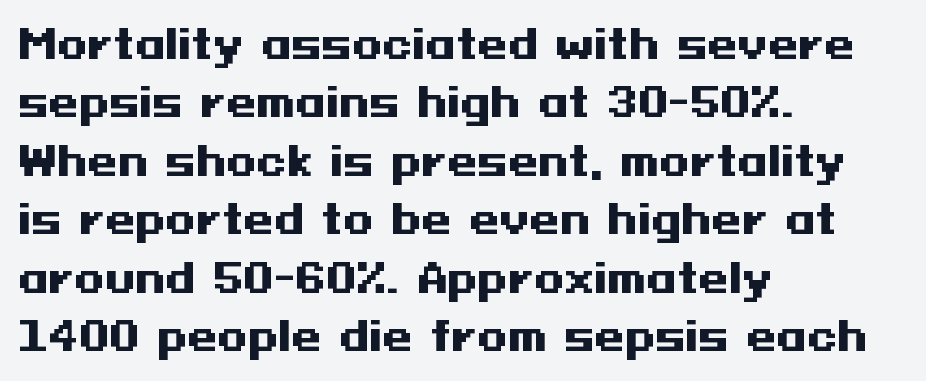
The image shows 39 px heavy, wide sans-serif type, upright; set left-aligned, normal line spacing (1.5x), normal letter spacing, not underlined; medium stroke contrast and a medium x-height.
